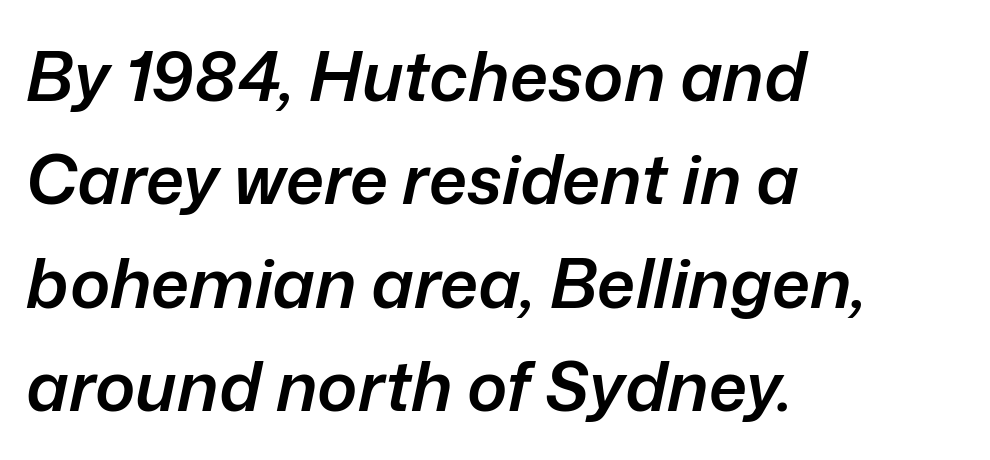
Quick note: italic. The baseline area is clear. Is this a fixed-width face? No — the glyphs have proportional, varying widths. Students, this is semibold: more ink than regular, less than bold. The space between consecutive lines is moderate.
